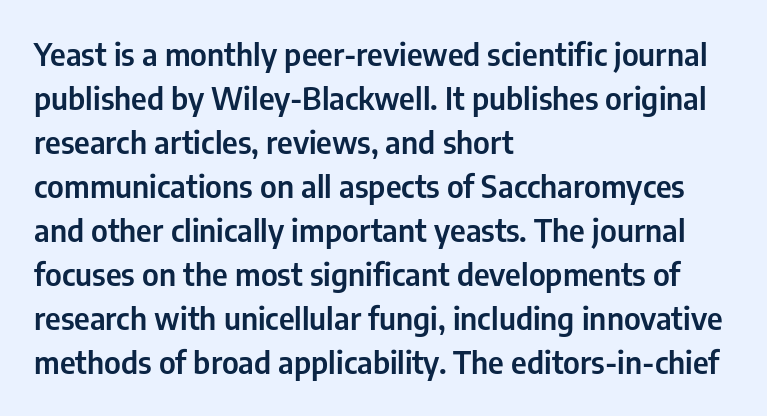
{"serif": "no", "italic": "no", "width": "condensed", "stroke_contrast": "low", "x_height": "medium", "monospaced": "no", "underline": "no", "align": "left", "line_spacing": "normal", "line_spacing_ratio": 1.42, "letter_spacing": "normal", "letter_spacing_em": 0.0, "glyph_px": 31}
